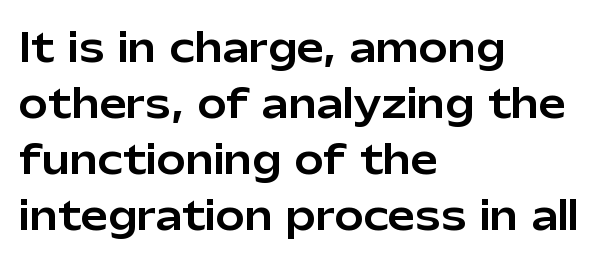
Serifs: no, the terminals of the letterforms are clean. When letters stand straight like this, we call the style roman or upright. One glance says typical: line gaps are just what's usual. If you drew a ruler down the left edge, every line would touch it. Words appear dense and cohesive because spacing is normal.
